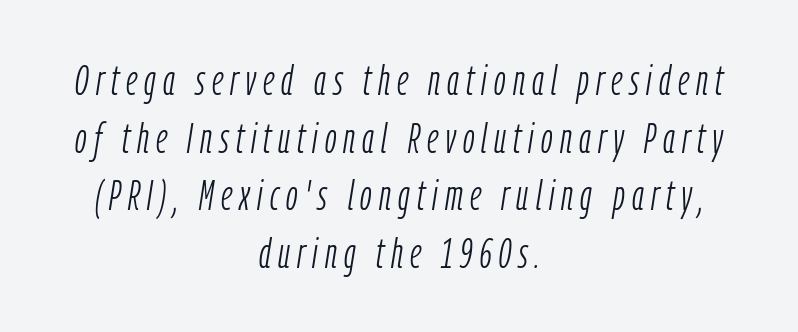
{"italic": "yes", "lean": "right", "slant_degrees": 9, "bold": "no", "weight": "light", "width": "condensed", "stroke_contrast": "low", "x_height": "medium", "monospaced": "no", "underline": "no", "align": "center", "line_spacing": "normal", "line_spacing_ratio": 1.37, "glyph_px": 42}
